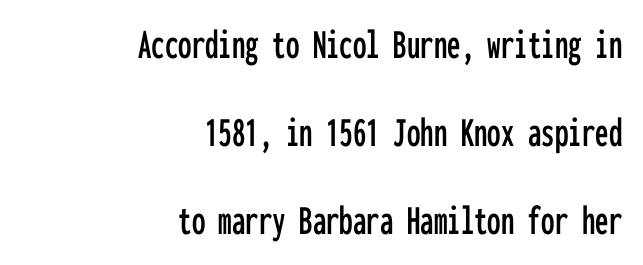
Line ends are locked; line starts wander. Unlike italic type, these characters show no tilt at all. In terms of letterform style, serifs are entirely absent. A typesetter would call this leading open, well beyond the default. Is this a fixed-width face? Yes — each glyph sits in an identical cell. The area under the type is left untouched.
